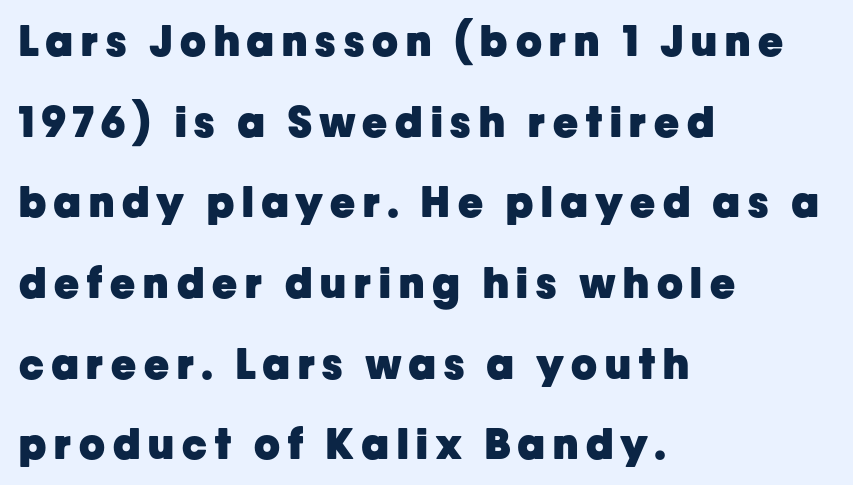
Q: Is the text bold? A: Yes.
Q: Is the text italic (slanted)? A: No, it is upright.
Q: Is the typeface a serif or a sans-serif typeface? A: Sans-serif.
Q: Is the text underlined? A: No.
Q: How is the paragraph aligned? A: Left-aligned.
Q: Is the spacing between lines tight, normal or loose? A: Loose.
Q: Width (condensed, normal, or wide)? A: Normal.
Q: Stroke contrast? A: Low.
Q: x-height? A: Medium.
Q: Monospaced? A: No.
